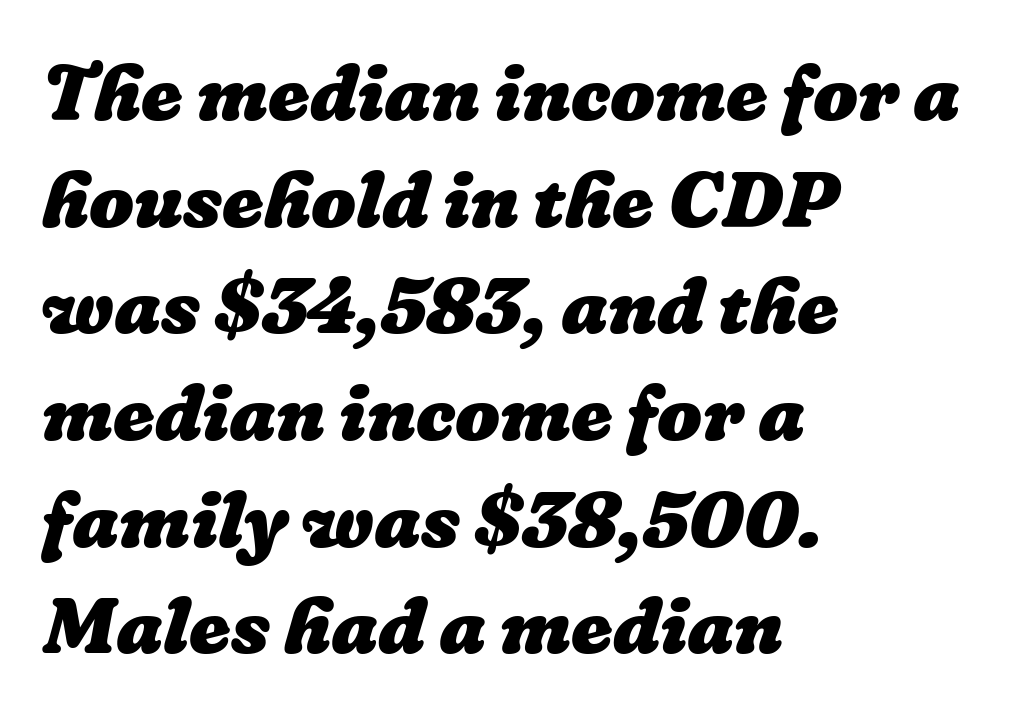
Descenders hang freely into open space. Words appear dense and cohesive because spacing is normal. These lines are set flush left with a ragged right edge. The letters advance in unequal steps, a hallmark of proportional type.
